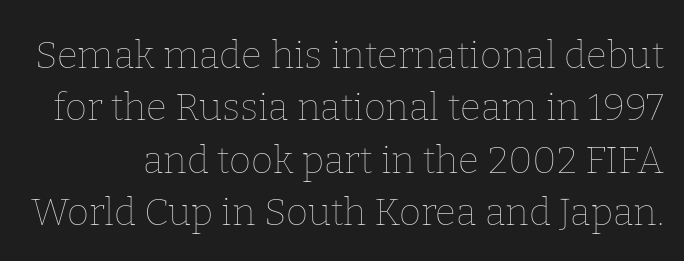
{"italic": "no", "bold": "no", "weight": "thin", "width": "normal", "stroke_contrast": "low", "x_height": "medium", "monospaced": "no", "underline": "no", "line_spacing": "normal", "line_spacing_ratio": 1.38, "letter_spacing": "normal", "letter_spacing_em": 0.0, "glyph_px": 38}
